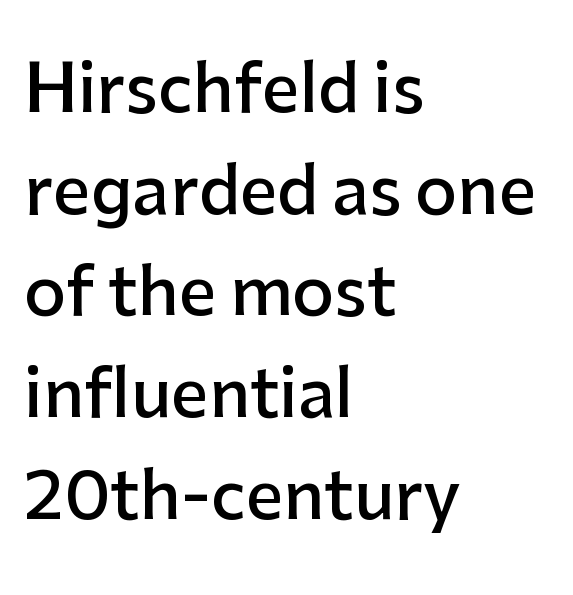
The image shows 66 px semibold sans-serif type, upright; set left-aligned, normal line spacing (1.54x), normal letter spacing, not underlined; low stroke contrast and a medium x-height.
